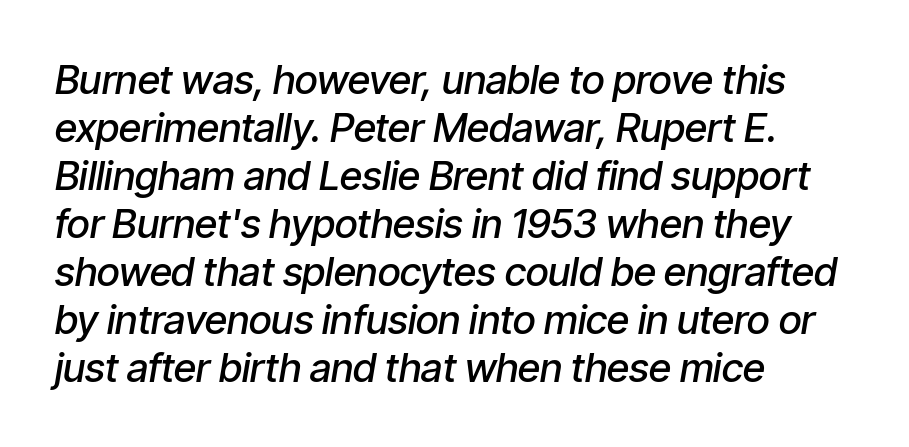
{"italic": "yes", "lean": "right", "slant_degrees": 9, "bold": "semi", "weight": "semibold", "width": "condensed", "stroke_contrast": "low", "x_height": "medium", "monospaced": "no", "underline": "no", "align": "left", "line_spacing_ratio": 1.2, "letter_spacing": "normal", "letter_spacing_em": 0.0, "glyph_px": 40}
